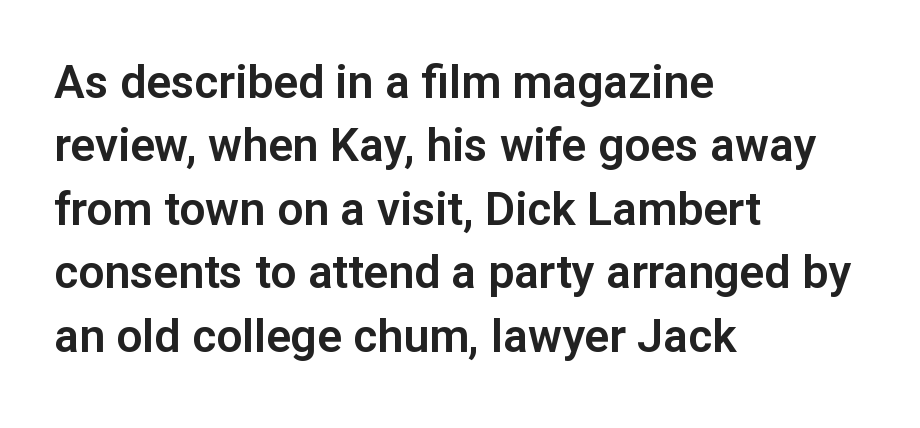
The image shows 46 px sans-serif type, upright; set left-aligned, normal line spacing (1.38x), normal letter spacing, not underlined; low stroke contrast and a medium x-height.
